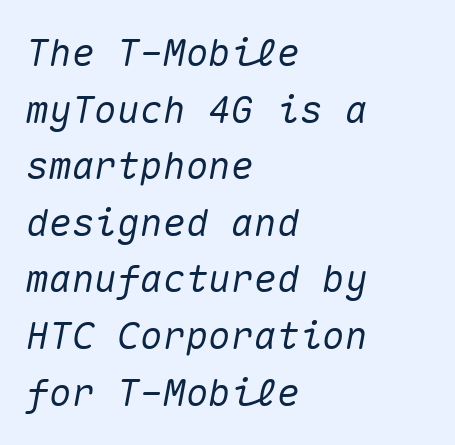
{"italic": "yes", "lean": "right", "slant_degrees": 10, "width": "normal", "stroke_contrast": "medium", "x_height": "medium", "monospaced": "yes", "underline": "no", "align": "left", "line_spacing": "normal", "line_spacing_ratio": 1.49, "letter_spacing": "normal", "letter_spacing_em": 0.0, "glyph_px": 38}
